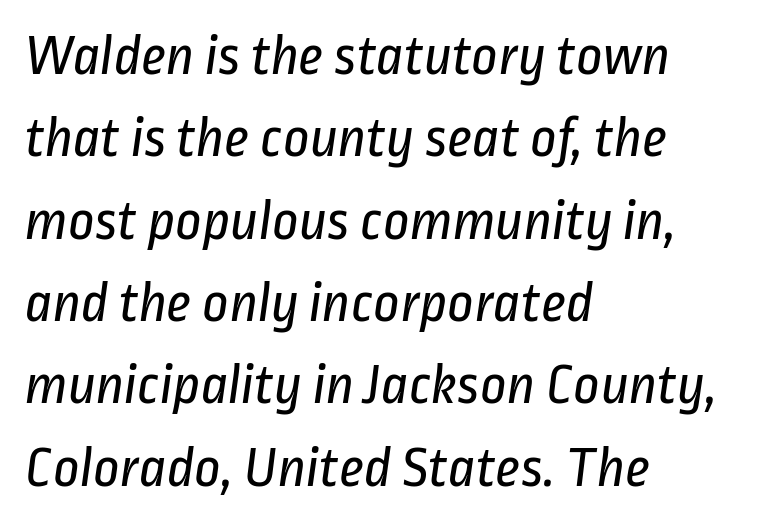
{"serif": "no", "bold": "no", "weight": "regular", "width": "condensed", "stroke_contrast": "low", "x_height": "medium", "monospaced": "no", "underline": "no", "align": "left", "line_spacing": "normal", "line_spacing_ratio": 1.42, "letter_spacing": "normal", "letter_spacing_em": 0.0, "glyph_px": 58}
